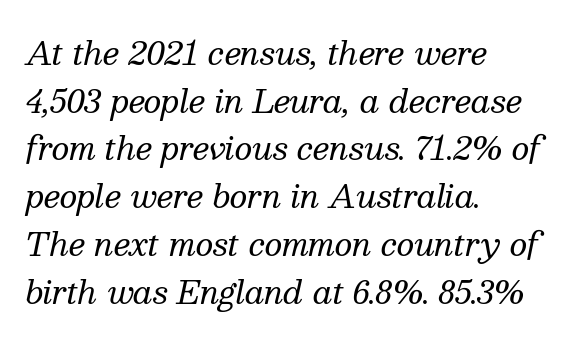
Leading matches the norm, producing a regular column. Letters have the restrained weight of plain body copy at most. These lines are composed in type with serifs. This sample uses an oblique cut, with every glyph tilted off the vertical.
